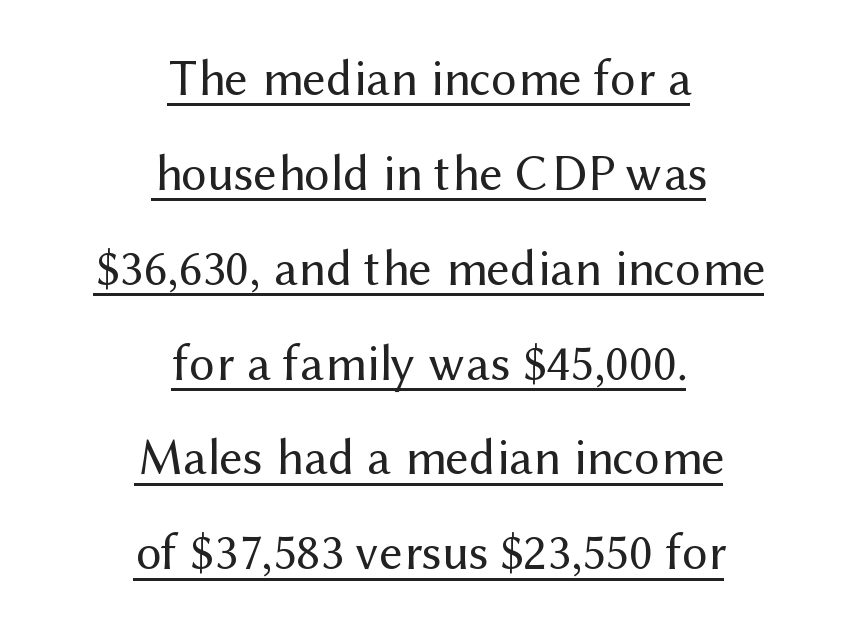
Q: Is the text bold? A: No.
Q: Is the text italic (slanted)? A: No, it is upright.
Q: Is the typeface a serif or a sans-serif typeface? A: Sans-serif.
Q: Is the text underlined? A: Yes.
Q: How is the paragraph aligned? A: Centered.
Q: Is the spacing between letters normal or unusually wide? A: Normal.
Q: Width (condensed, normal, or wide)? A: Normal.
Q: Stroke contrast? A: Medium.
Q: x-height? A: Medium.
Q: Monospaced? A: No.
